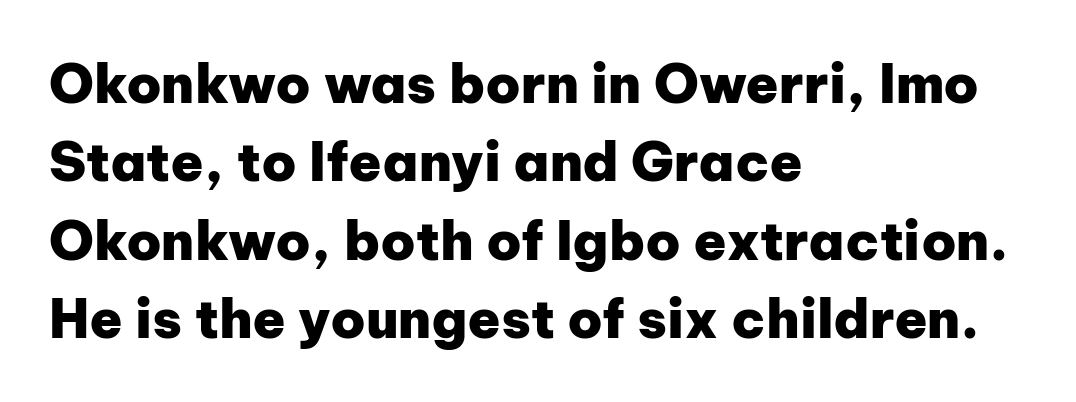
{"serif": "no", "italic": "no", "bold": "yes", "weight": "heavy", "width": "normal", "stroke_contrast": "low", "x_height": "medium", "monospaced": "no", "underline": "no", "align": "left", "line_spacing": "normal", "line_spacing_ratio": 1.45, "letter_spacing": "normal", "letter_spacing_em": 0.0, "glyph_px": 54}
